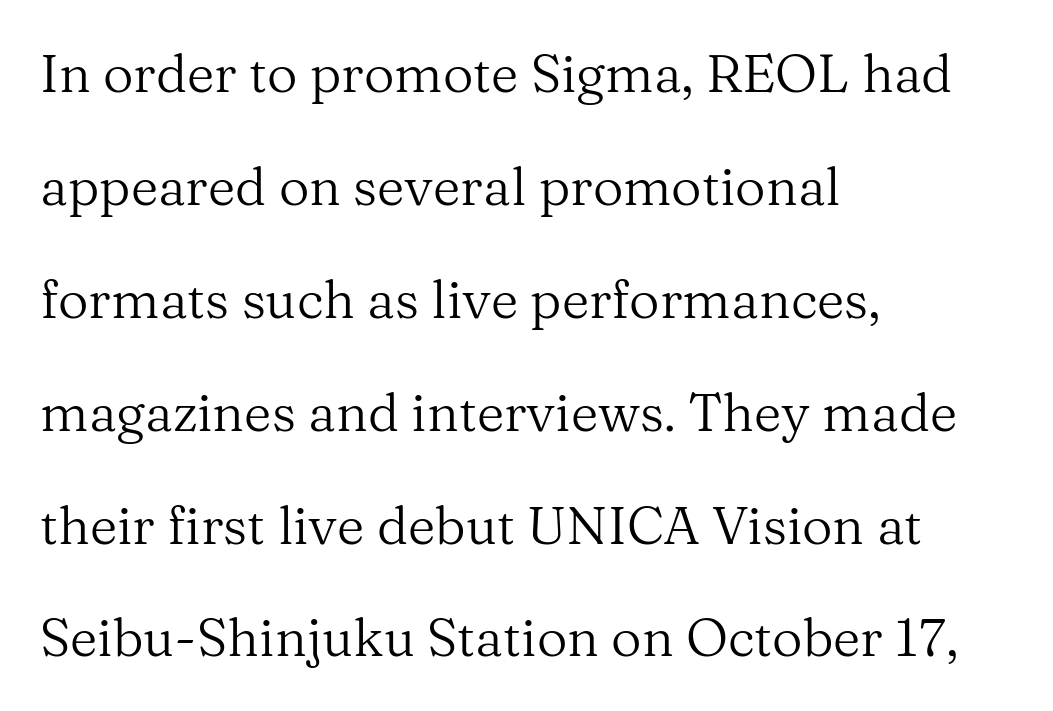
{"serif": "yes", "italic": "no", "bold": "no", "weight": "regular", "width": "normal", "stroke_contrast": "medium", "x_height": "medium", "monospaced": "no", "underline": "no", "align": "left", "line_spacing": "loose", "line_spacing_ratio": 2.13, "letter_spacing": "normal", "letter_spacing_em": 0.0, "glyph_px": 53}
